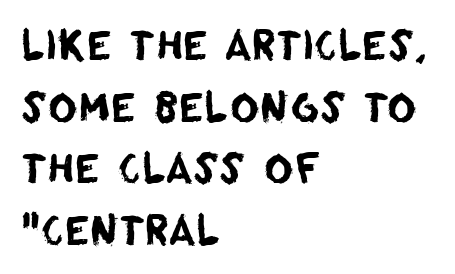
{"serif": "no", "width": "normal", "stroke_contrast": "low", "x_height": "large", "monospaced": "no", "underline": "no", "align": "left", "line_spacing": "normal", "line_spacing_ratio": 1.54, "letter_spacing": "normal", "letter_spacing_em": 0.0, "glyph_px": 40}
